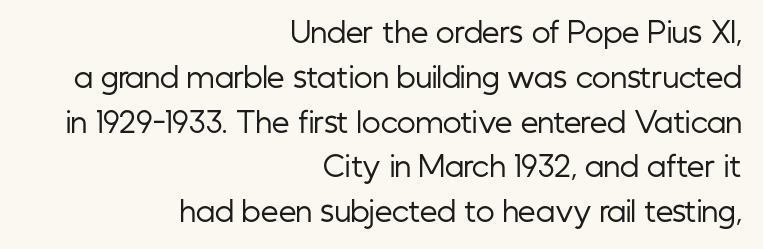
Q: Is the text bold? A: No.
Q: Is the text italic (slanted)? A: No, it is upright.
Q: Is the typeface a serif or a sans-serif typeface? A: Sans-serif.
Q: Is the text underlined? A: No.
Q: How is the paragraph aligned? A: Right-aligned.
Q: Is the spacing between letters normal or unusually wide? A: Normal.
Q: Is the spacing between lines tight, normal or loose? A: Normal.
Q: Width (condensed, normal, or wide)? A: Condensed.
Q: Stroke contrast? A: Low.
Q: x-height? A: Medium.
Q: Monospaced? A: No.
